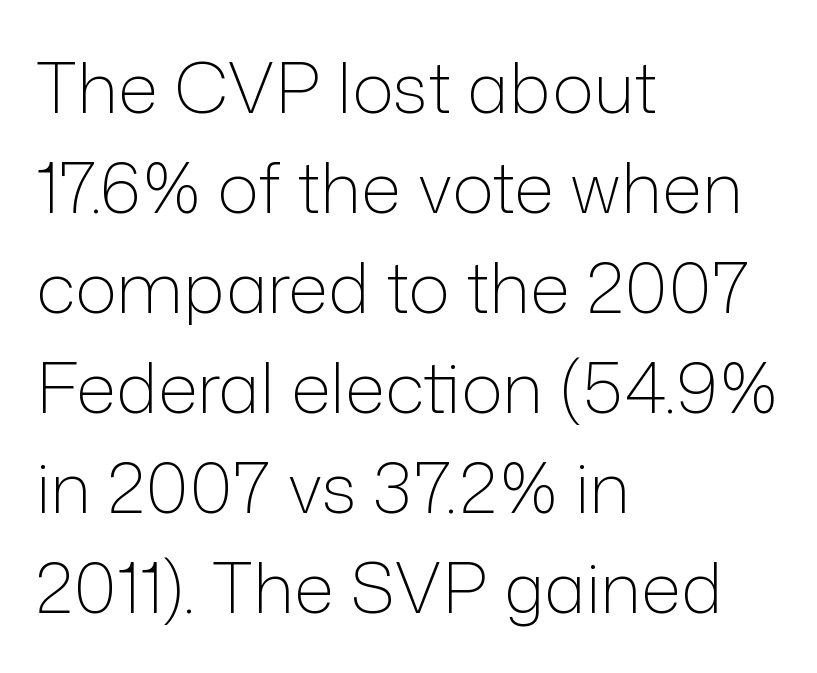
This rendering employs a face without finishing strokes, i.e., a sans-serif. Is the stroke heavy? The answer is a plain regular-or-lighter. This rendering leaves character spacing at its baseline value. These lines are rendered in a variable-pitch font.
